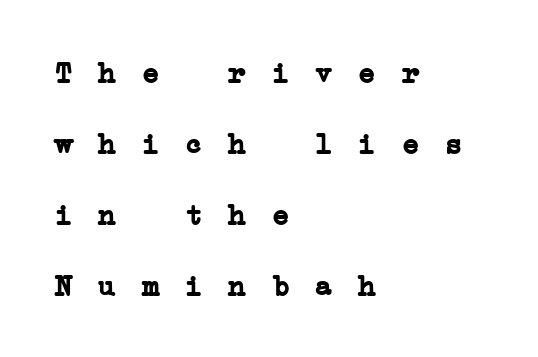
{"serif": "yes", "bold": "yes", "weight": "semibold", "width": "wide", "stroke_contrast": "low", "x_height": "medium", "monospaced": "yes", "underline": "no", "align": "left", "line_spacing": "loose", "line_spacing_ratio": 2.45, "letter_spacing": "wide", "letter_spacing_em": 0.29, "glyph_px": 29}
